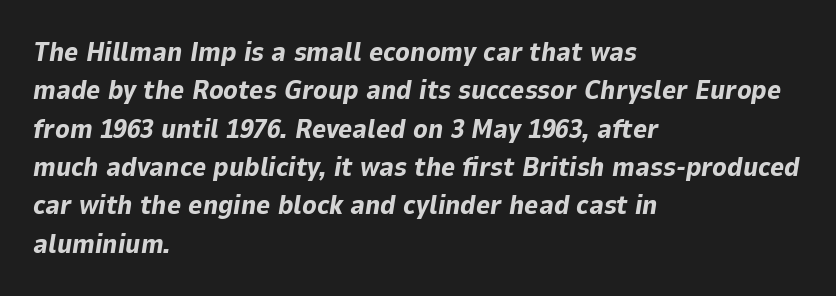
The image shows 27 px bold type, italic (leaning right); set left-aligned, normal line spacing (1.42x), normal letter spacing, not underlined.
